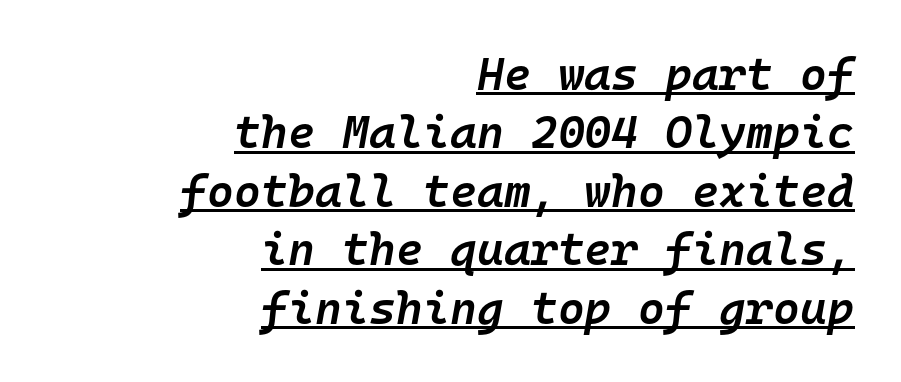
These lines sit exactly where default settings would place them. The font's italic variant was chosen for this text. A typesetter would call this zero additional tracking. Leftover space on each line is placed entirely before the opening word. The rendering uses the underline text-decoration. In terms of weight, the rendering is demibold, just under bold.
